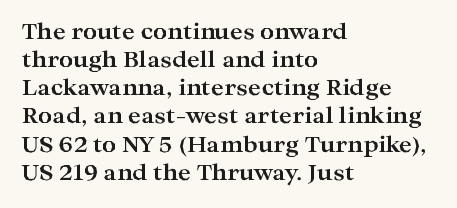
The passage is arranged the way most books set body copy — flush left. No word sits above an underline. Nobody touched the tracking dial on this one. Stroke thickness is high; the sample reads as a true bold.
